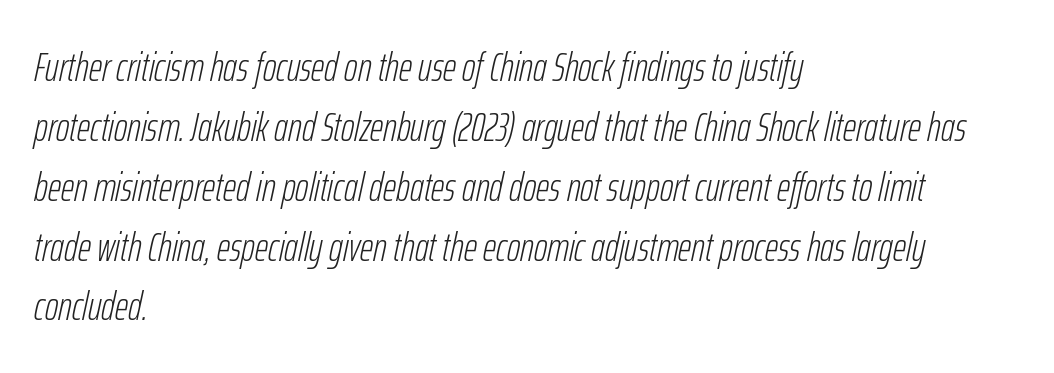
{"italic": "yes", "lean": "right", "slant_degrees": 12, "bold": "no", "weight": "light", "width": "condensed", "stroke_contrast": "low", "x_height": "medium", "monospaced": "no", "underline": "no", "align": "left", "line_spacing": "normal", "line_spacing_ratio": 1.46, "letter_spacing": "normal", "letter_spacing_em": 0.0, "glyph_px": 41}
